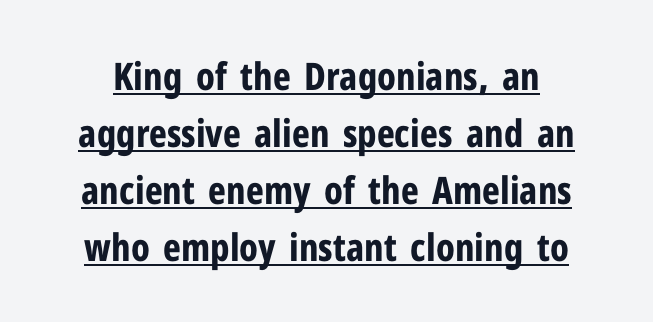
Q: Is the text bold? A: Yes.
Q: Is the text italic (slanted)? A: No, it is upright.
Q: Is the typeface a serif or a sans-serif typeface? A: Sans-serif.
Q: Is the text underlined? A: Yes.
Q: Is the spacing between letters normal or unusually wide? A: Normal.
Q: Is the spacing between lines tight, normal or loose? A: Normal.
Q: Width (condensed, normal, or wide)? A: Condensed.
Q: Stroke contrast? A: Low.
Q: x-height? A: Medium.
Q: Monospaced? A: No.
